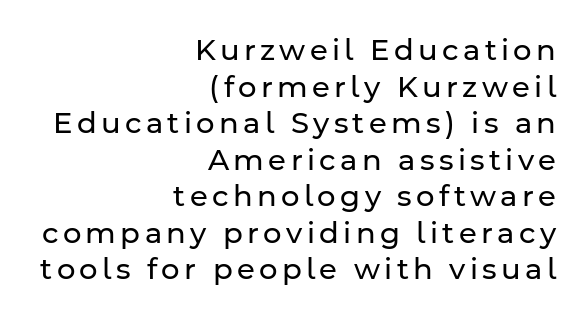
Bold? No — there's no thickening of the strokes. Style check: upright. The typesetter chose a ragged-left arrangement here. Think of a printed novel: that variable character pitch is what you see here. Students, observe: this is what conventionally led text looks like.
